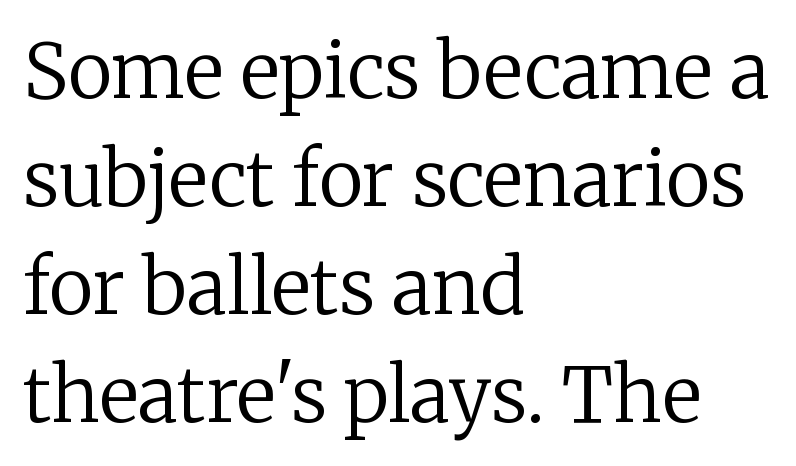
The image shows 76 px regular-weight serif type, upright; set left-aligned, normal line spacing (1.42x), normal letter spacing, not underlined; low stroke contrast and a medium x-height.
